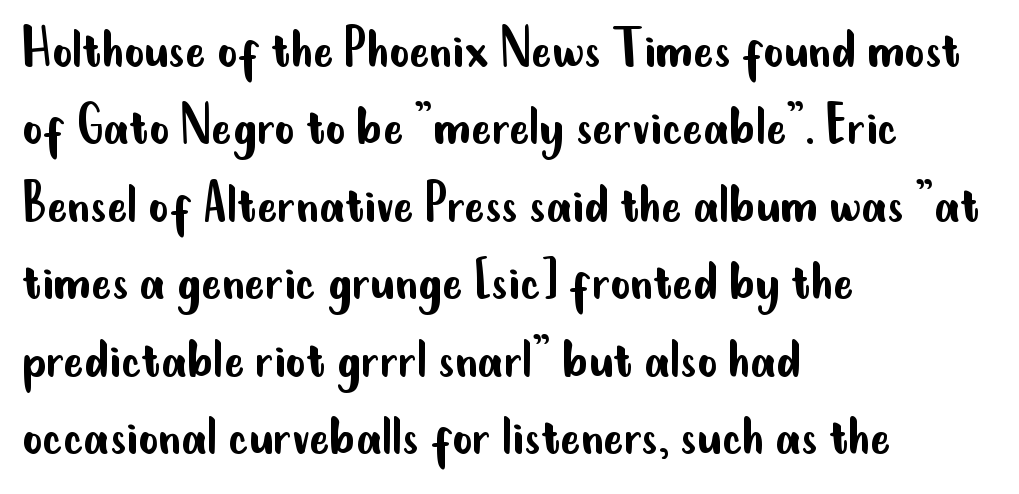
Q: Is the text bold? A: No.
Q: Is the text italic (slanted)? A: No, it is upright.
Q: Is the typeface a serif or a sans-serif typeface? A: Sans-serif.
Q: Is the text underlined? A: No.
Q: How is the paragraph aligned? A: Left-aligned.
Q: Is the spacing between letters normal or unusually wide? A: Normal.
Q: Is the spacing between lines tight, normal or loose? A: Normal.
Q: Width (condensed, normal, or wide)? A: Condensed.
Q: Stroke contrast? A: Low.
Q: x-height? A: Small.
Q: Monospaced? A: No.
